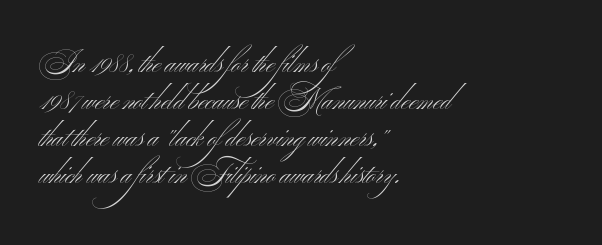
{"serif": "no", "bold": "no", "weight": "light", "width": "wide", "stroke_contrast": "medium", "x_height": "small", "monospaced": "no", "underline": "no", "align": "left", "line_spacing": "normal", "line_spacing_ratio": 1.32, "letter_spacing": "normal", "letter_spacing_em": 0.0, "glyph_px": 28}
